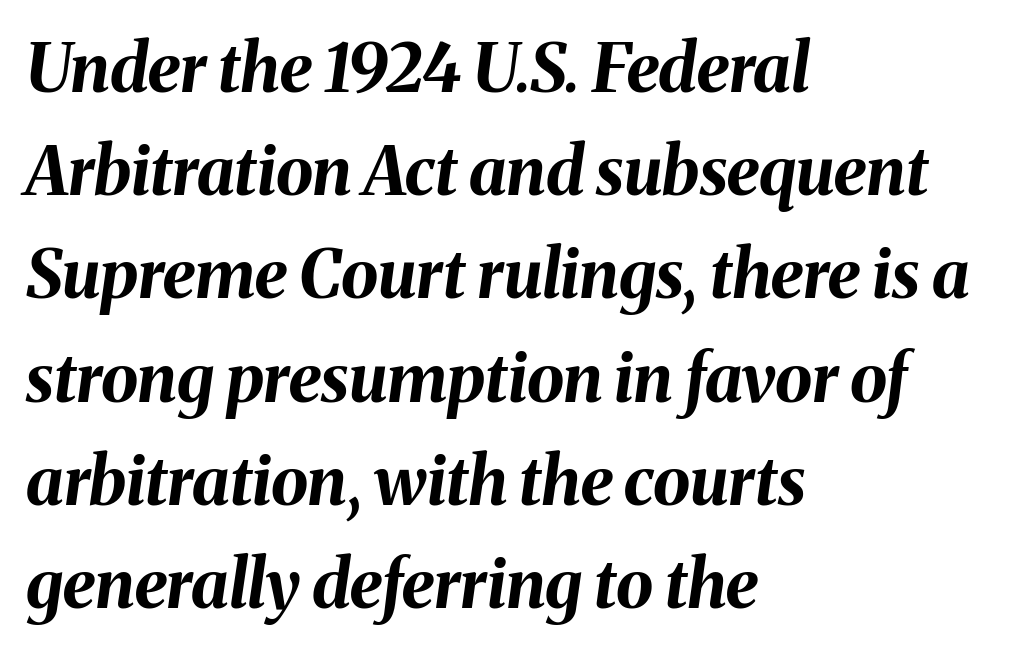
{"italic": "yes", "lean": "right", "slant_degrees": 8, "bold": "yes", "weight": "bold", "width": "normal", "stroke_contrast": "medium", "x_height": "medium", "monospaced": "no", "underline": "no", "align": "left", "line_spacing": "normal", "line_spacing_ratio": 1.54, "letter_spacing": "normal", "letter_spacing_em": 0.0, "glyph_px": 67}
